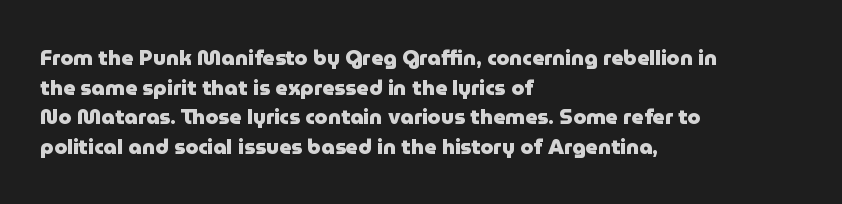
The vertical gap from one line to the next is medium. Beneath every word, the page is bare. Nothing unusual about the tracking: characters are spaced as the font intends. Its strokes are broad and dark, the hallmark of bold type. This sample uses an upright cut, with every glyph sitting square on the baseline. If you drew a ruler down the left edge, every line would touch it.
